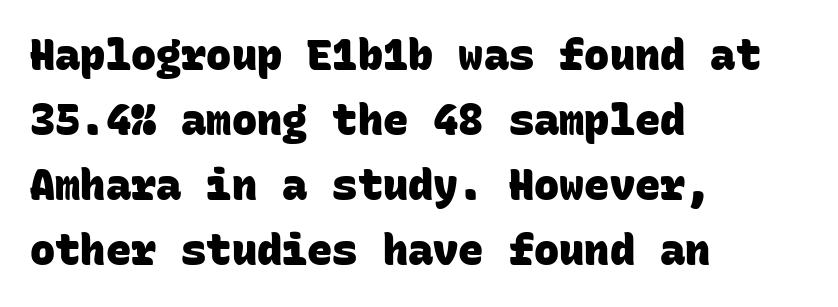
{"serif": "no", "bold": "yes", "weight": "heavy", "width": "normal", "stroke_contrast": "low", "x_height": "large", "monospaced": "yes", "underline": "no", "align": "left", "line_spacing": "normal", "line_spacing_ratio": 1.55, "letter_spacing": "normal", "letter_spacing_em": 0.0, "glyph_px": 42}
